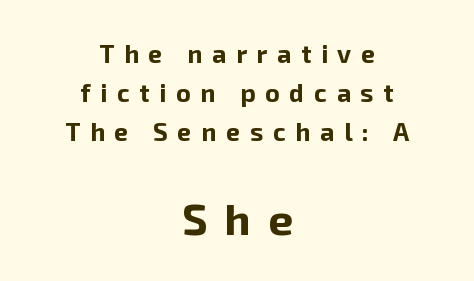
{"serif": "no", "italic": "no", "bold": "yes", "weight": "bold", "width": "normal", "stroke_contrast": "low", "x_height": "medium", "monospaced": "no", "underline": "no", "align": "center", "line_spacing": "normal", "line_spacing_ratio": 1.57, "letter_spacing": "wide", "letter_spacing_em": 0.39, "larger_block": "second", "size_ratio": 1.76, "glyph_px": 44}
